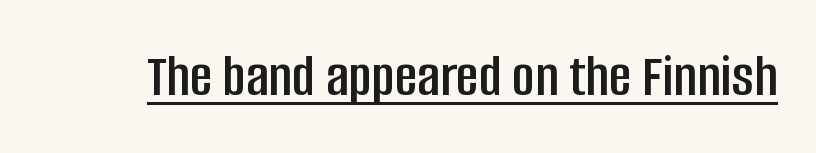
Observe the ordinary spacing: letters are neighbours, not strangers. No italicization has been applied; the sample stays upright. Here the designer chose a conventional face with non-uniform glyph widths. A sans-serif font was chosen for this passage. Descenders here cross a horizontal rule under the line.
